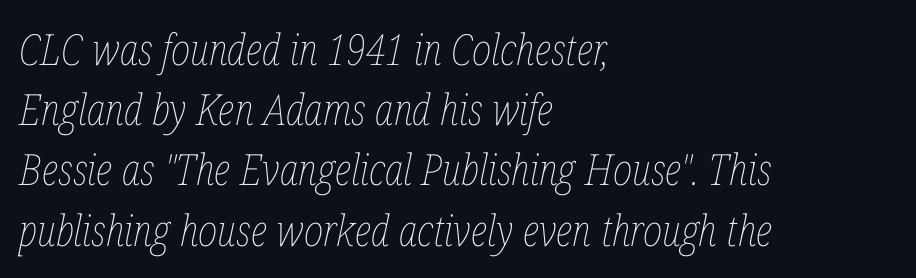
Slant detected: the letters are inclined. The specimen omits any rule beneath the text block's lines. Each line starts at the same left margin while the right side varies. The weight would be labelled regular, book, light, or lighter still.
